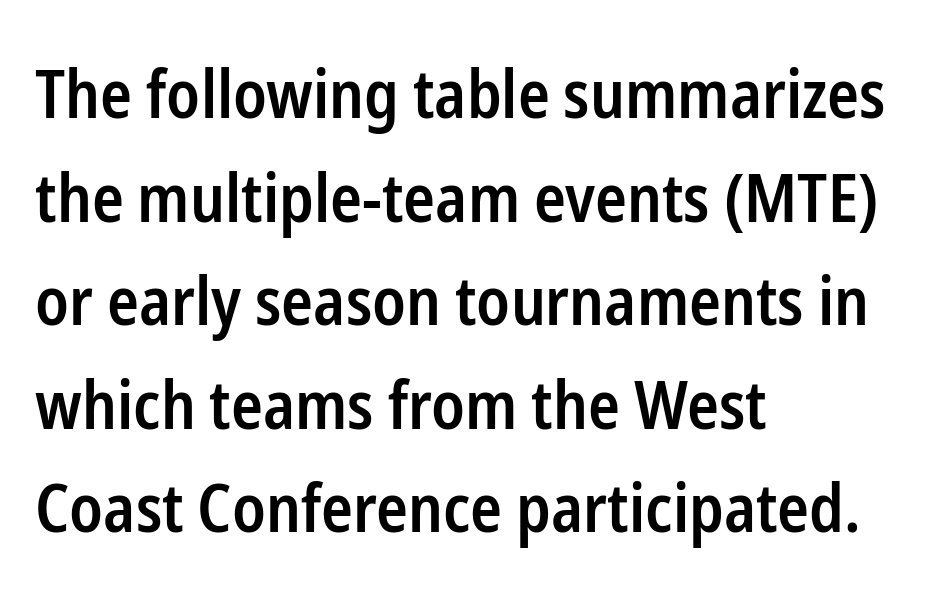
The image shows 66 px semibold, condensed sans-serif type, upright; set left-aligned, normal line spacing (1.57x), normal letter spacing, not underlined; low stroke contrast and a medium x-height.
